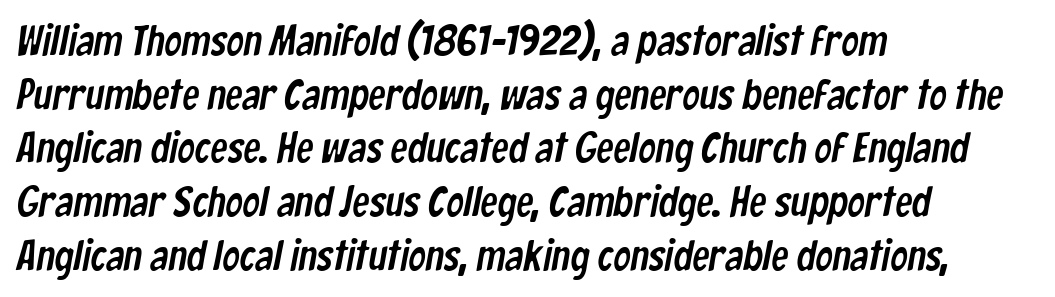
Q: Is the typeface a serif or a sans-serif typeface? A: Sans-serif.
Q: Is the text underlined? A: No.
Q: How is the paragraph aligned? A: Left-aligned.
Q: Is the spacing between letters normal or unusually wide? A: Normal.
Q: Is the spacing between lines tight, normal or loose? A: Normal.
Q: Width (condensed, normal, or wide)? A: Condensed.
Q: Stroke contrast? A: Low.
Q: x-height? A: Medium.
Q: Monospaced? A: No.
